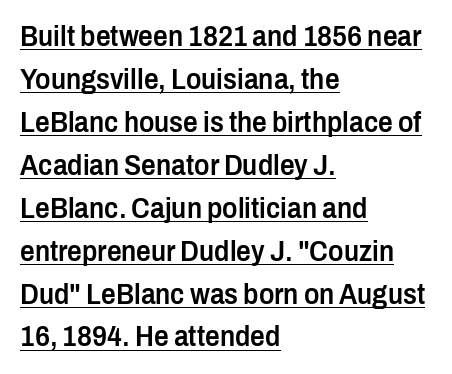
The image shows 29 px semibold, condensed sans-serif type, upright; set left-aligned, normal line spacing (1.48x), normal letter spacing, underlined; low stroke contrast and a medium x-height.
